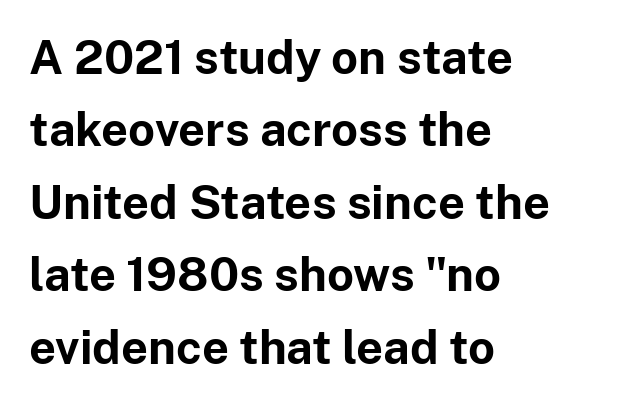
The image shows 47 px bold sans-serif type, upright; set left-aligned, normal line spacing (1.54x), normal letter spacing, not underlined; low stroke contrast and a medium x-height.
